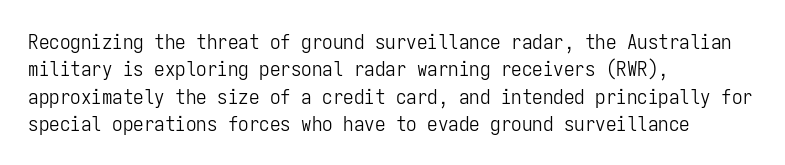
Q: Is the text bold? A: No.
Q: Is the text italic (slanted)? A: No, it is upright.
Q: Is the text underlined? A: No.
Q: How is the paragraph aligned? A: Left-aligned.
Q: Is the spacing between letters normal or unusually wide? A: Normal.
Q: Is the spacing between lines tight, normal or loose? A: Normal.
